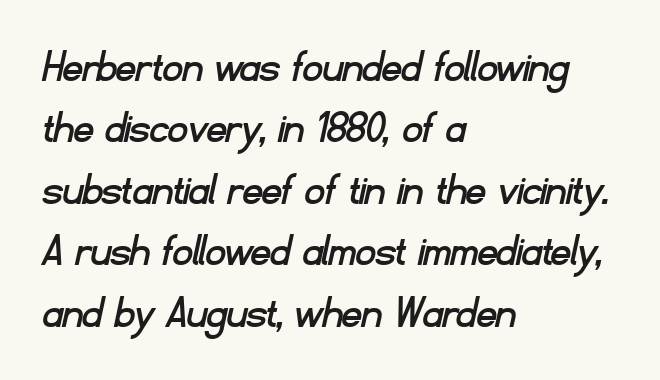
{"serif": "no", "width": "normal", "stroke_contrast": "low", "x_height": "small", "monospaced": "no", "underline": "no", "align": "left", "line_spacing": "normal", "line_spacing_ratio": 1.28, "letter_spacing": "normal", "letter_spacing_em": 0.0, "glyph_px": 48}
